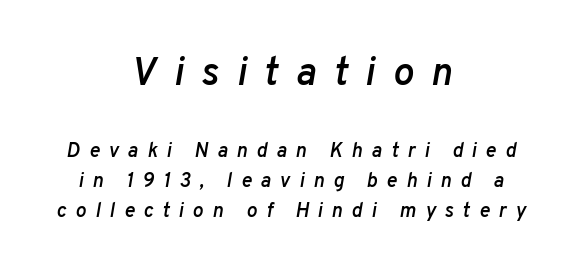
Do the characters align in a grid? No, the font is proportional. Weight check: semibold — heavier than regular, not quite bold. This layout puts the oversized block above and the modest block below. Caption: multi-line text, centered on the measure.
